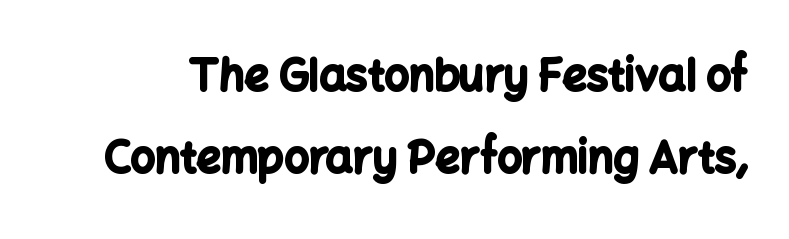
Descender tails drop into unmarked territory. In terms of weight, the rendering is a true, heavy bold. Do the characters align in a grid? No, the font is proportional. This sample uses a sans-serif face.
